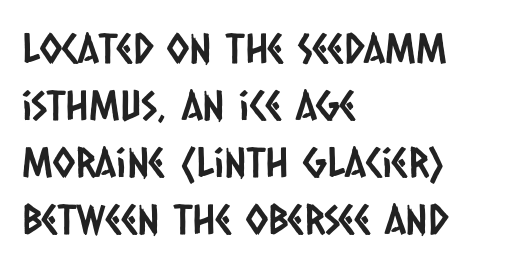
Q: Is the typeface a serif or a sans-serif typeface? A: Sans-serif.
Q: Is the text underlined? A: No.
Q: How is the paragraph aligned? A: Left-aligned.
Q: Is the spacing between letters normal or unusually wide? A: Normal.
Q: Is the spacing between lines tight, normal or loose? A: Normal.
Q: Width (condensed, normal, or wide)? A: Condensed.
Q: Stroke contrast? A: Low.
Q: x-height? A: Large.
Q: Monospaced? A: No.
